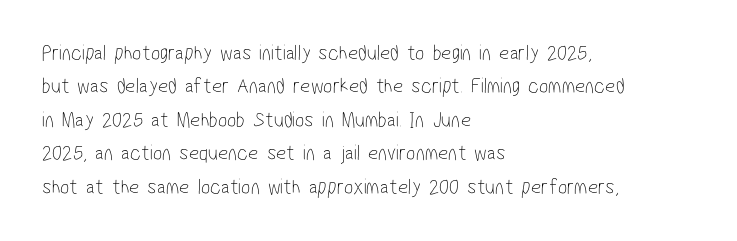
The image shows 22 px text type; set left-aligned, normal line spacing (1.52x), normal letter spacing, not underlined.
